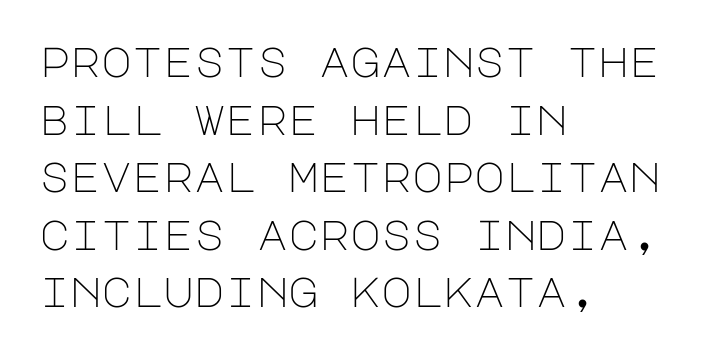
A bare baseline throughout the passage. If you drew a ruler down the left edge, every line would touch it. The letters carry no serifs — their stems end cleanly without finishing strokes. No extra ink here — the face is not bold. Vertically, the passage feels balanced, rows spaced as you'd expect.
